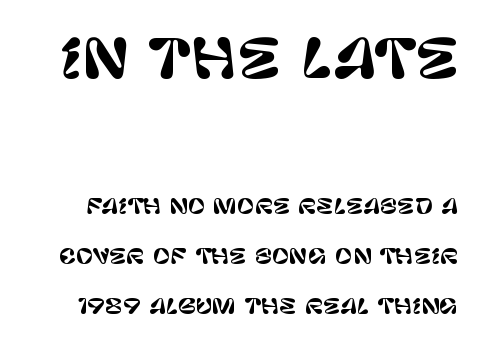
The image shows 53 px sans-serif type; set loose line spacing (2.37x), normal letter spacing, not underlined; the first (top) block is 2.52x larger; low stroke contrast and a large x-height.
